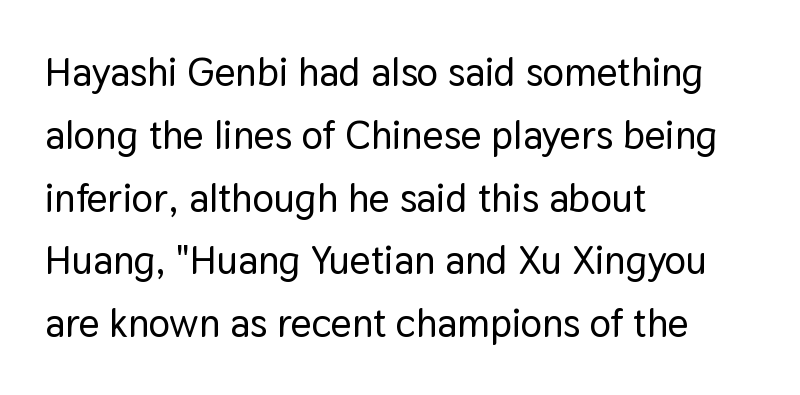
The image shows 40 px sans-serif type, upright; set left-aligned, normal line spacing (1.57x), normal letter spacing, not underlined; low stroke contrast and a medium x-height.
